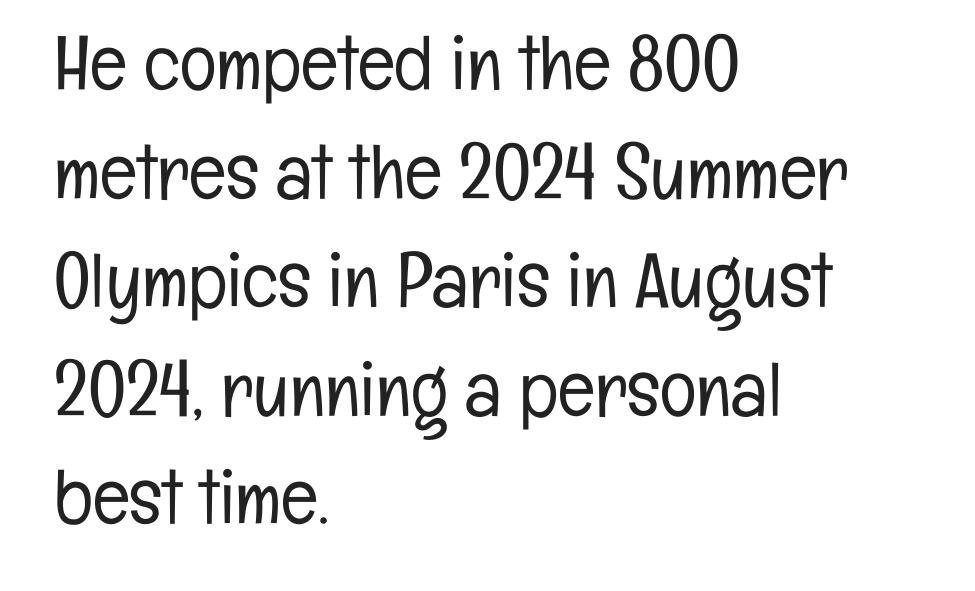
{"serif": "no", "italic": "no", "bold": "no", "weight": "light", "width": "condensed", "stroke_contrast": "low", "x_height": "medium", "monospaced": "no", "underline": "no", "align": "left", "line_spacing": "normal", "line_spacing_ratio": 1.41, "letter_spacing": "normal", "letter_spacing_em": 0.0, "glyph_px": 77}
